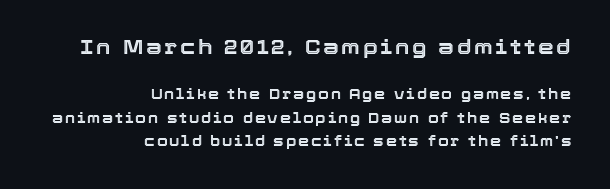
Q: Is the text italic (slanted)? A: No, it is upright.
Q: Is the text underlined? A: No.
Q: How is the paragraph aligned? A: Right-aligned.
Q: Is the spacing between lines tight, normal or loose? A: Normal.
Q: Which block of text is set in a larger size, the first (top) or the second (bottom)? A: The first (top) one.
